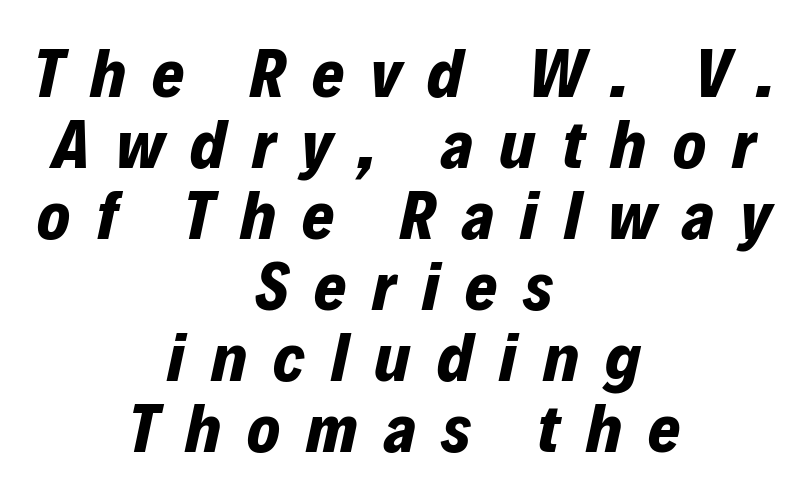
Clear beneath every line of the passage. Look at the stroke-to-counter ratio: heavy, a bold. How would I describe the line gaps? Narrow and economical. The passage is arranged like a title page — every line centered. Note the varied advance widths — an 'i' is clearly narrower than an 'm'. Does extra space separate the letters? Yes, quite a lot of it.
